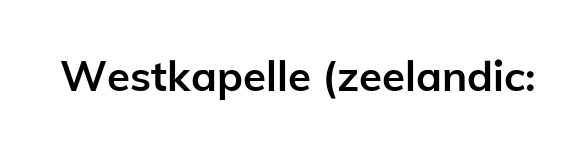
This sample uses a sans-serif face. As a designer I'd log this as weight 700, bold. Students, note that the glyphs here touch the page at normal intervals. Every character sits straight up, as roman type does.
